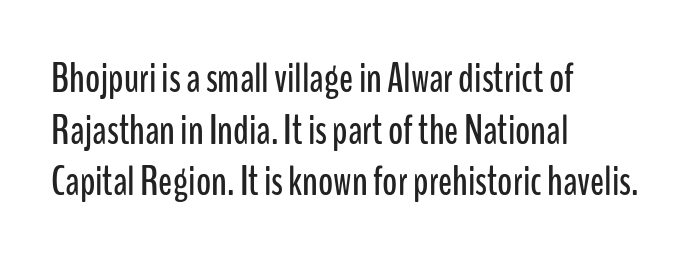
Q: Is the text italic (slanted)? A: No, it is upright.
Q: Is the typeface a serif or a sans-serif typeface? A: Sans-serif.
Q: Is the text underlined? A: No.
Q: How is the paragraph aligned? A: Left-aligned.
Q: Is the spacing between letters normal or unusually wide? A: Normal.
Q: Is the spacing between lines tight, normal or loose? A: Normal.
Q: Width (condensed, normal, or wide)? A: Condensed.
Q: Stroke contrast? A: Low.
Q: x-height? A: Medium.
Q: Monospaced? A: No.
